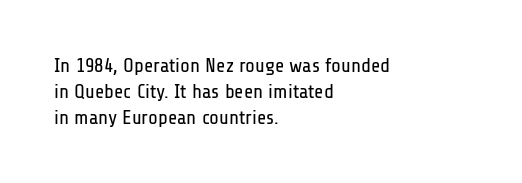
Q: Is the text bold? A: No.
Q: Is the text italic (slanted)? A: No, it is upright.
Q: Is the text underlined? A: No.
Q: How is the paragraph aligned? A: Left-aligned.
Q: Is the spacing between letters normal or unusually wide? A: Normal.
Q: Is the spacing between lines tight, normal or loose? A: Normal.
